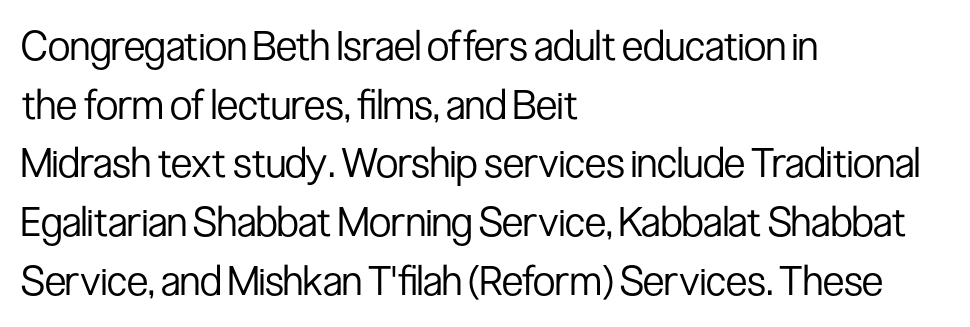
The image shows 41 px regular-weight, condensed sans-serif type, upright; set left-aligned, normal line spacing (1.43x), normal letter spacing, not underlined; low stroke contrast and a medium x-height.
